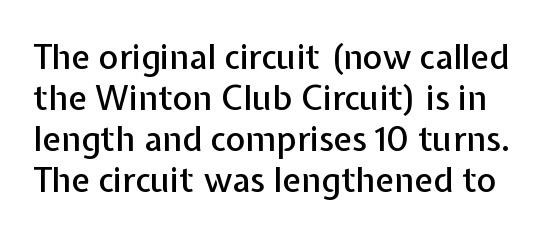
The image shows 34 px sans-serif type, upright; set line spacing 1.21x, normal letter spacing, not underlined; low stroke contrast and a medium x-height.
